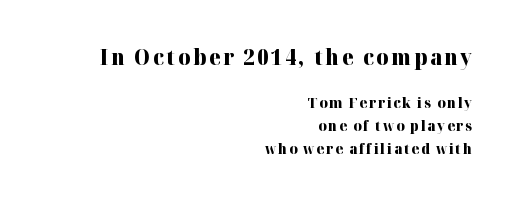
Size hierarchy here favors the leading block over the trailing one. How heavy is the stroke? Heavy — this is a bold. Notice how the stems are strictly vertical — no italics here. Visually the block forms a straight wall on the right and a jagged coastline on the left.
